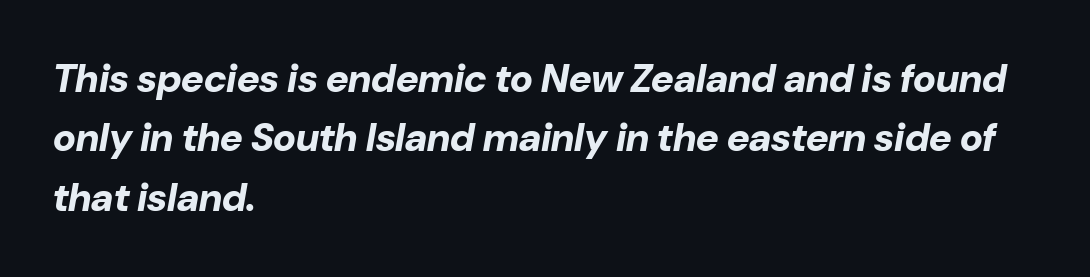
The image shows 39 px bold type, italic (leaning right); set left-aligned, normal line spacing (1.52x), normal letter spacing, not underlined; low stroke contrast and a medium x-height.
